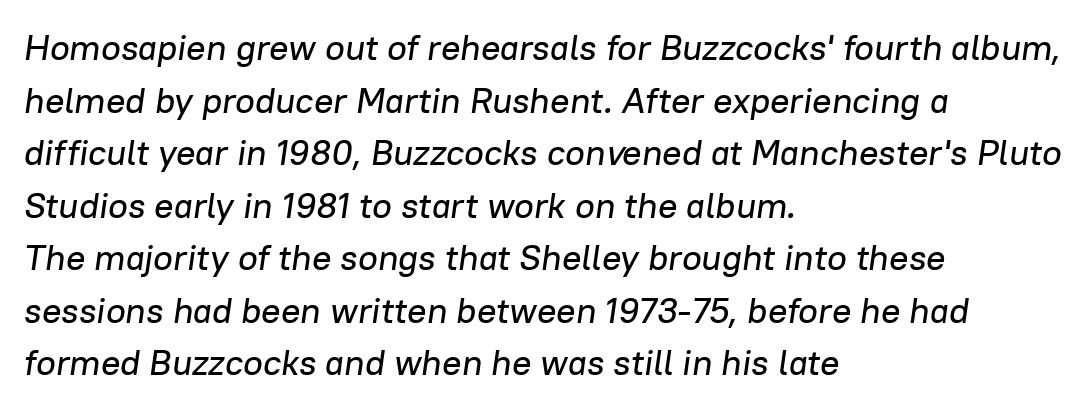
{"italic": "yes", "lean": "right", "slant_degrees": 8, "width": "normal", "stroke_contrast": "low", "x_height": "medium", "monospaced": "no", "underline": "no", "align": "left", "line_spacing": "normal", "line_spacing_ratio": 1.46, "letter_spacing": "normal", "letter_spacing_em": 0.0, "glyph_px": 36}
